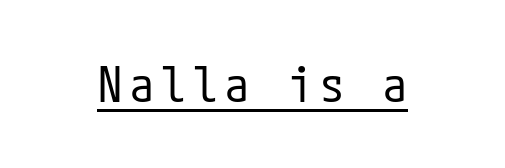
Q: Is the text bold? A: No.
Q: Is the text italic (slanted)? A: No, it is upright.
Q: Is the typeface a serif or a sans-serif typeface? A: Sans-serif.
Q: Is the text underlined? A: Yes.
Q: Width (condensed, normal, or wide)? A: Condensed.
Q: Stroke contrast? A: Low.
Q: x-height? A: Medium.
